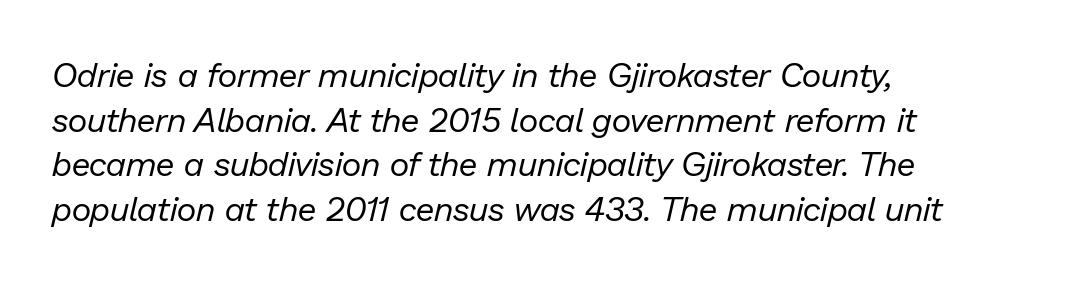
Q: Is the text bold? A: No.
Q: Is the text italic (slanted)? A: Yes, it leans right by about 13 degrees.
Q: Is the text underlined? A: No.
Q: How is the paragraph aligned? A: Left-aligned.
Q: Is the spacing between letters normal or unusually wide? A: Normal.
Q: Is the spacing between lines tight, normal or loose? A: Normal.
Q: Width (condensed, normal, or wide)? A: Normal.
Q: Stroke contrast? A: Low.
Q: x-height? A: Medium.
Q: Monospaced? A: No.
